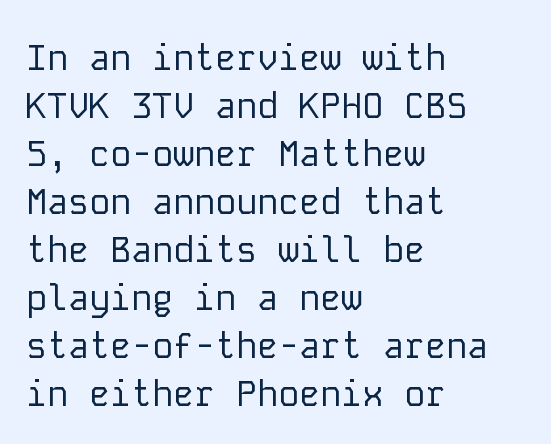
{"serif": "no", "italic": "no", "bold": "no", "weight": "regular", "width": "normal", "stroke_contrast": "low", "x_height": "medium", "monospaced": "yes", "underline": "no", "align": "left", "line_spacing": "normal", "line_spacing_ratio": 1.37, "letter_spacing": "normal", "letter_spacing_em": 0.0, "glyph_px": 35}
